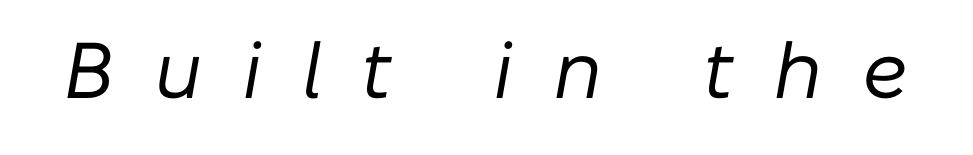
The type is letterspaced generously, with wide tracking. Stems here are at most as thick as an everyday book face. Proportional: the letters do not fall into vertical columns. Clear beneath every line of the passage. An italicized treatment has been applied to the whole sample.
